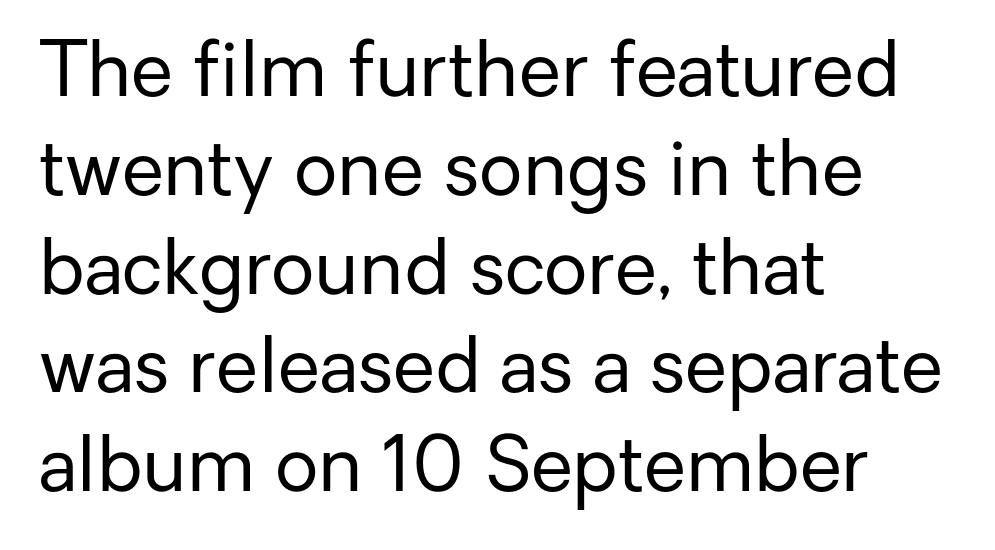
Check the space under the baseline: it is left empty. Italic: no, the glyphs are upright roman. If you measured baseline to baseline, you'd find a middling distance. Think of a printed novel: that variable character pitch is what you see here. Compared with a typical body face, this is equally light or lighter still.
